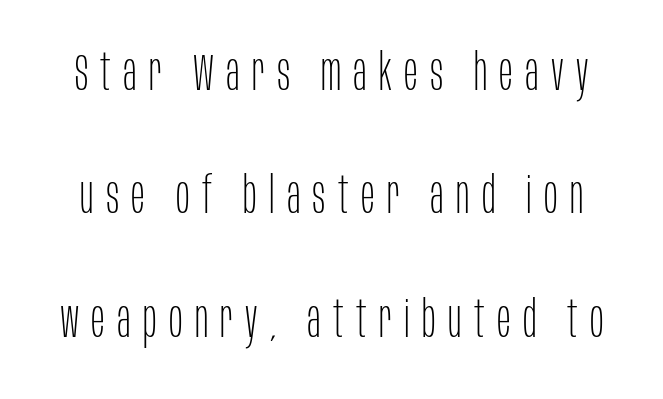
{"serif": "no", "italic": "no", "bold": "no", "weight": "thin", "width": "condensed", "stroke_contrast": "low", "x_height": "large", "monospaced": "no", "underline": "no", "line_spacing": "loose", "line_spacing_ratio": 2.42, "letter_spacing": "wide", "letter_spacing_em": 0.24, "glyph_px": 51}
